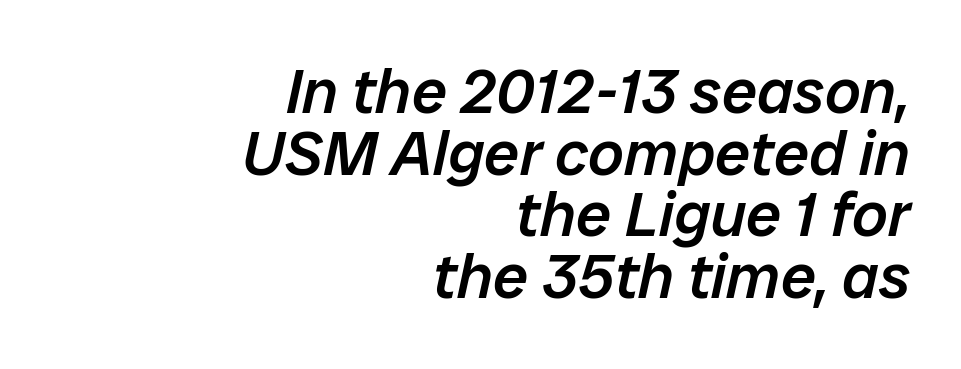
{"italic": "yes", "lean": "right", "slant_degrees": 12, "bold": "semi", "weight": "semibold", "width": "normal", "stroke_contrast": "low", "x_height": "medium", "monospaced": "no", "underline": "no", "align": "right", "line_spacing": "tight", "line_spacing_ratio": 0.98, "letter_spacing": "normal", "letter_spacing_em": 0.0, "glyph_px": 63}
